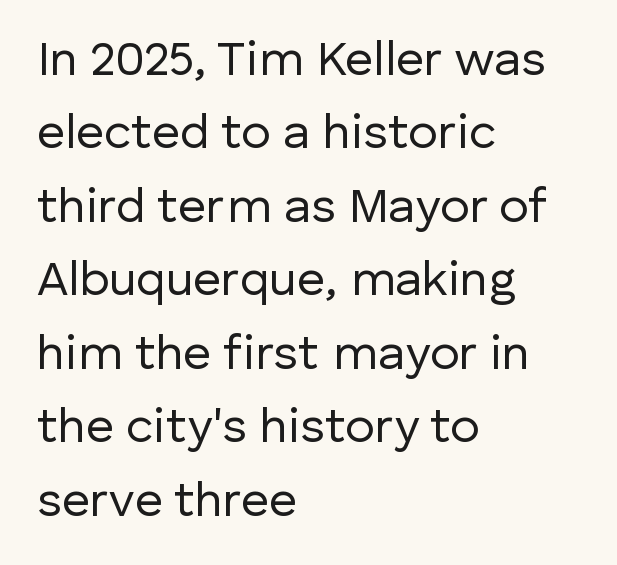
{"serif": "no", "italic": "no", "bold": "no", "weight": "regular", "width": "normal", "stroke_contrast": "low", "x_height": "medium", "monospaced": "no", "underline": "no", "align": "left", "line_spacing": "normal", "line_spacing_ratio": 1.5, "letter_spacing": "normal", "letter_spacing_em": 0.0, "glyph_px": 49}
